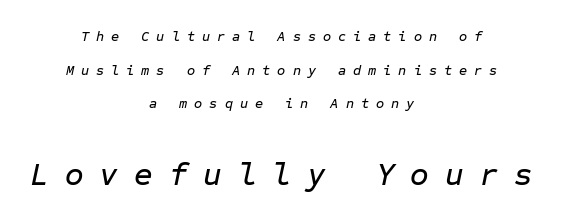
Does the lettering tilt? It does — this is italic. The setting favours the middle, as headings and verse often do. Leading: increased. Monospaced: the letters line up in strict vertical columns.
